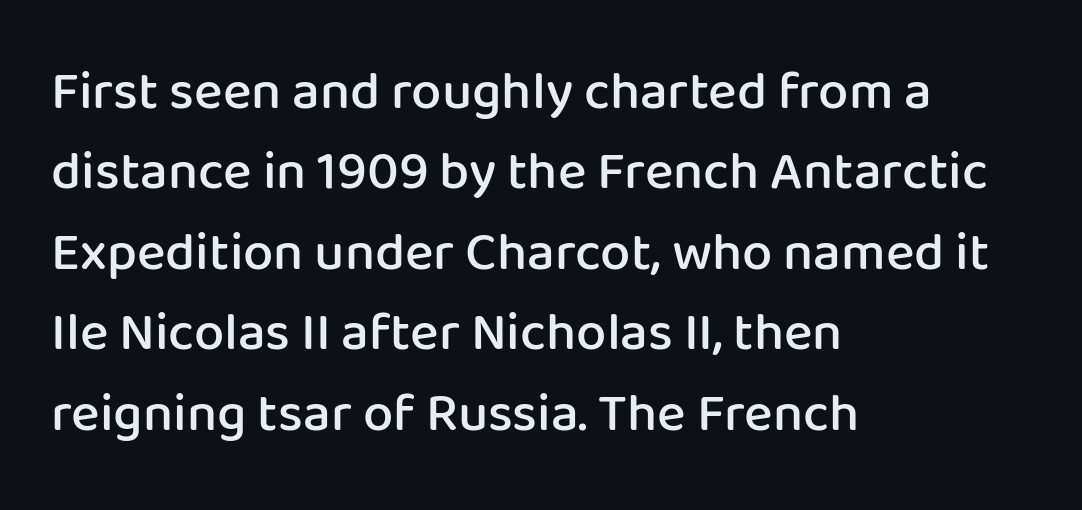
Q: Is the text bold? A: Semi-bold.
Q: Is the text italic (slanted)? A: No, it is upright.
Q: Is the typeface a serif or a sans-serif typeface? A: Sans-serif.
Q: Is the text underlined? A: No.
Q: How is the paragraph aligned? A: Left-aligned.
Q: Is the spacing between letters normal or unusually wide? A: Normal.
Q: Is the spacing between lines tight, normal or loose? A: Normal.
Q: Width (condensed, normal, or wide)? A: Normal.
Q: Stroke contrast? A: Low.
Q: x-height? A: Medium.
Q: Monospaced? A: No.
